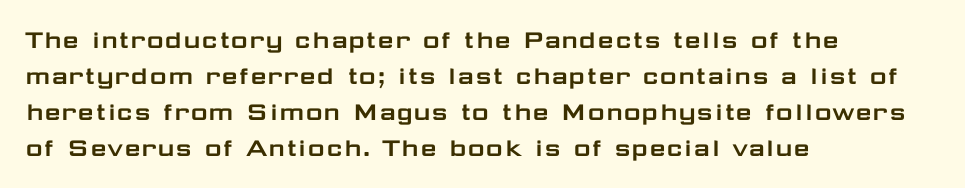
{"serif": "no", "italic": "no", "width": "wide", "stroke_contrast": "low", "x_height": "medium", "monospaced": "no", "underline": "no", "align": "left", "line_spacing_ratio": 1.24, "letter_spacing": "normal", "letter_spacing_em": 0.0, "glyph_px": 29}
